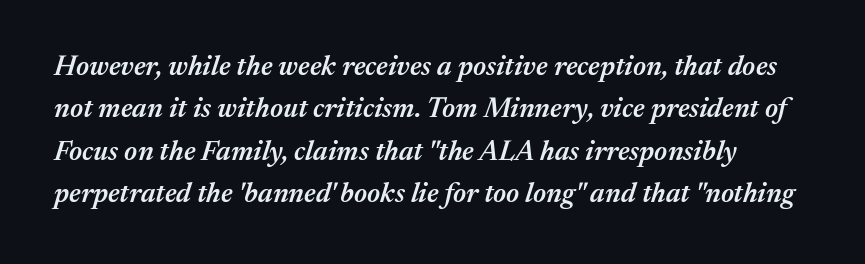
{"italic": "yes", "lean": "right", "slant_degrees": 17, "bold": "semi", "weight": "semibold", "width": "normal", "stroke_contrast": "medium", "x_height": "medium", "monospaced": "no", "underline": "no", "line_spacing": "normal", "line_spacing_ratio": 1.51, "letter_spacing": "normal", "letter_spacing_em": 0.0, "glyph_px": 28}
